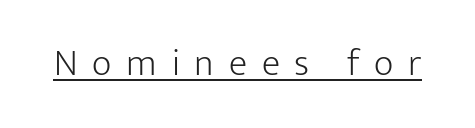
How are the letters spaced? Widely, with obvious added tracking. The lettering is marked with a stroke running underneath it. The face used here is a sans, in the tradition of grotesques and geometrics. Rendered with straight, roman letterforms. Heaviness? Minimal to ordinary, like unemphasized prose.
